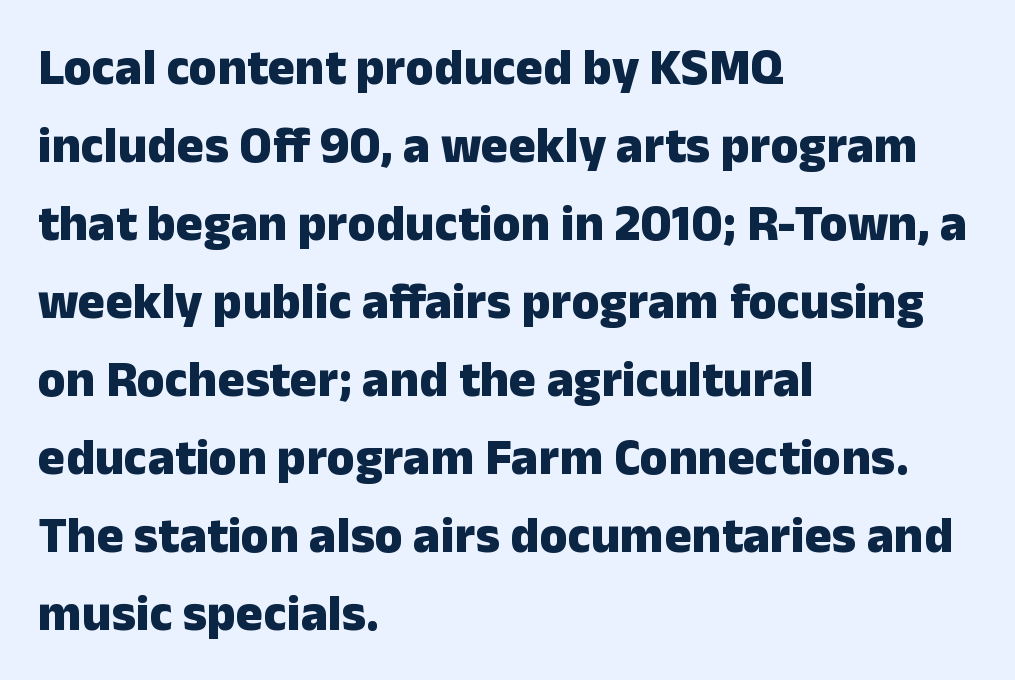
{"serif": "no", "italic": "no", "bold": "yes", "weight": "heavy", "width": "normal", "stroke_contrast": "low", "x_height": "medium", "monospaced": "no", "underline": "no", "align": "left", "line_spacing": "normal", "line_spacing_ratio": 1.53, "letter_spacing": "normal", "letter_spacing_em": 0.0, "glyph_px": 51}
